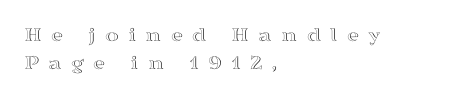
Q: Is the text italic (slanted)? A: No, it is upright.
Q: Is the text underlined? A: No.
Q: How is the paragraph aligned? A: Left-aligned.
Q: Is the spacing between letters normal or unusually wide? A: Unusually wide.
Q: Is the spacing between lines tight, normal or loose? A: Normal.
